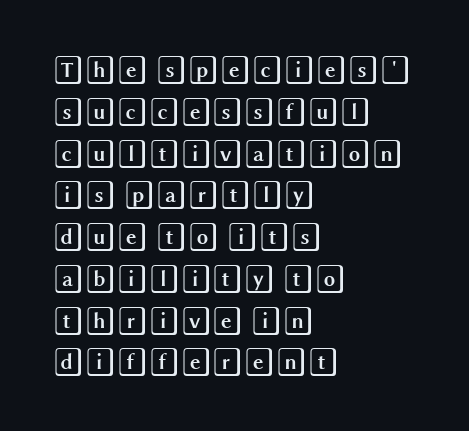
The letters stand straight up with perfectly vertical stems. This block has exactly the height ordinary leading produces. Nothing unusual about the tracking: characters are spaced as the font intends. The rag falls on the right side of this text block. Nobody drew a line under any word here.
